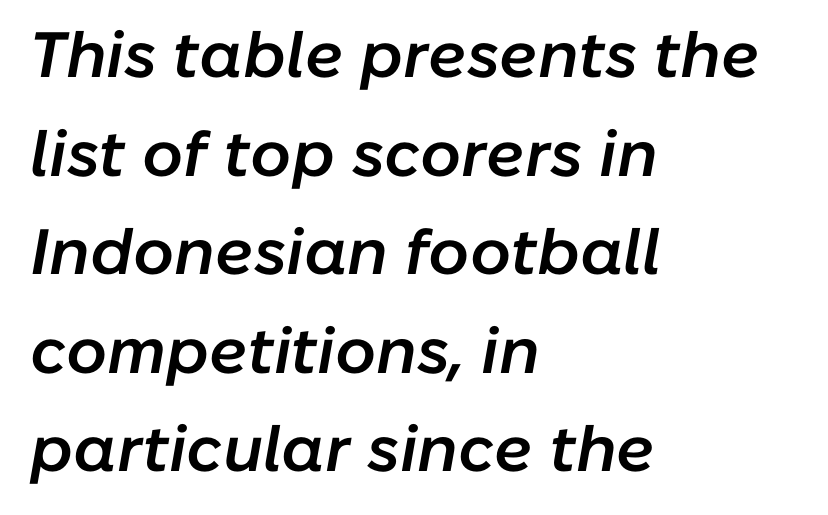
Italic? Definitely — the glyphs are oblique. Any mark beneath the type? The region is blank. What weight is shown? A semibold, between regular and bold. Do the characters align in a grid? No, the font is proportional. Every row of glyphs begins at an identical x-position on the left.
